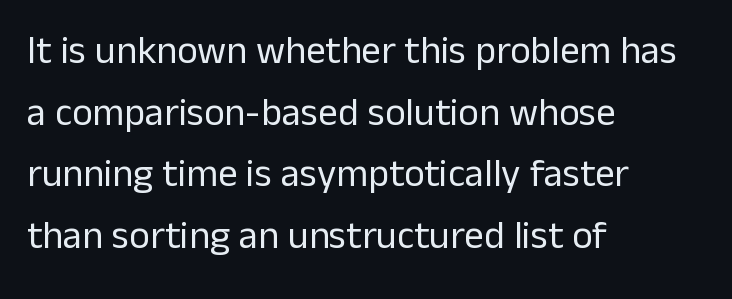
Q: Is the text bold? A: No.
Q: Is the text italic (slanted)? A: No, it is upright.
Q: Is the typeface a serif or a sans-serif typeface? A: Sans-serif.
Q: Is the text underlined? A: No.
Q: How is the paragraph aligned? A: Left-aligned.
Q: Is the spacing between letters normal or unusually wide? A: Normal.
Q: Is the spacing between lines tight, normal or loose? A: Normal.
Q: Width (condensed, normal, or wide)? A: Normal.
Q: Stroke contrast? A: Low.
Q: x-height? A: Medium.
Q: Monospaced? A: No.
